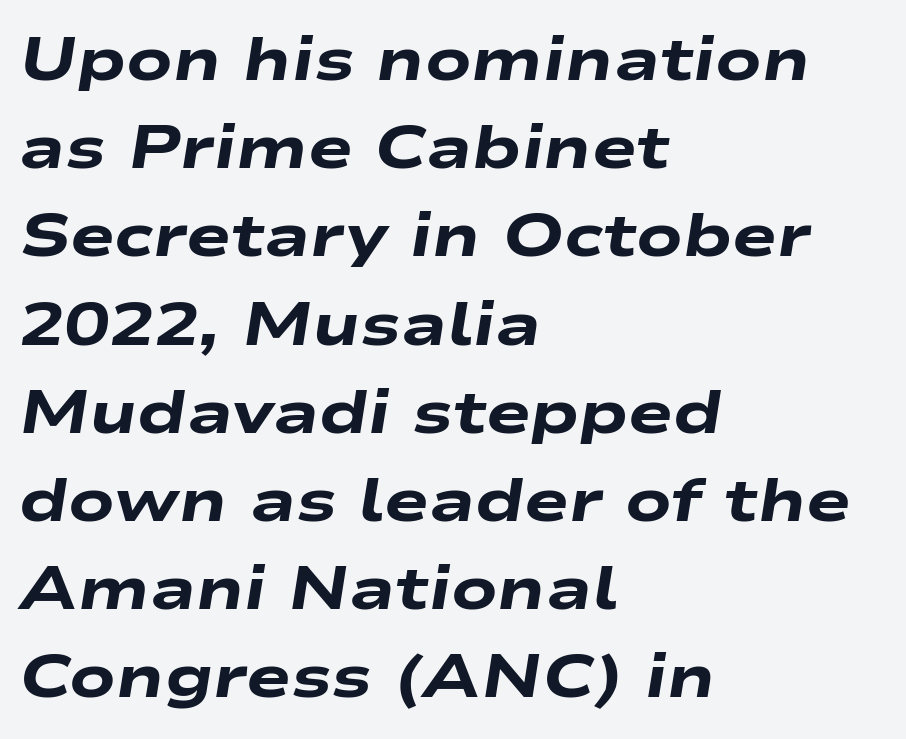
Q: Is the text bold? A: Yes.
Q: Is the text italic (slanted)? A: Yes, it leans right by about 9 degrees.
Q: Is the text underlined? A: No.
Q: How is the paragraph aligned? A: Left-aligned.
Q: Is the spacing between letters normal or unusually wide? A: Normal.
Q: Is the spacing between lines tight, normal or loose? A: Normal.
Q: Width (condensed, normal, or wide)? A: Wide.
Q: Stroke contrast? A: Low.
Q: x-height? A: Medium.
Q: Monospaced? A: No.
